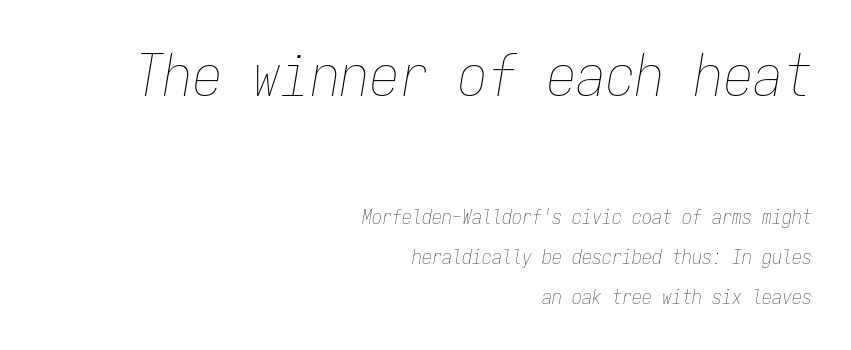
Q: Is the text bold? A: No.
Q: Is the text italic (slanted)? A: Yes, it leans right by about 9 degrees.
Q: Is the text underlined? A: No.
Q: How is the paragraph aligned? A: Right-aligned.
Q: Is the spacing between letters normal or unusually wide? A: Normal.
Q: Is the spacing between lines tight, normal or loose? A: Loose.
Q: Which block of text is set in a larger size, the first (top) or the second (bottom)? A: The first (top) one.
Q: Width (condensed, normal, or wide)? A: Condensed.
Q: Stroke contrast? A: Low.
Q: x-height? A: Medium.
Q: Monospaced? A: Yes.
